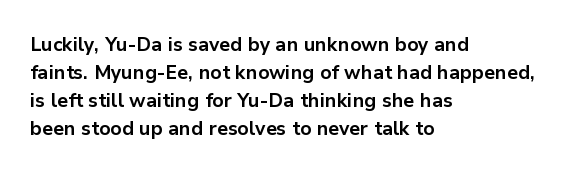
{"italic": "no", "bold": "yes", "underline": "no", "align": "left", "line_spacing": "normal", "line_spacing_ratio": 1.4, "letter_spacing": "normal", "letter_spacing_em": 0.0, "glyph_px": 20}
